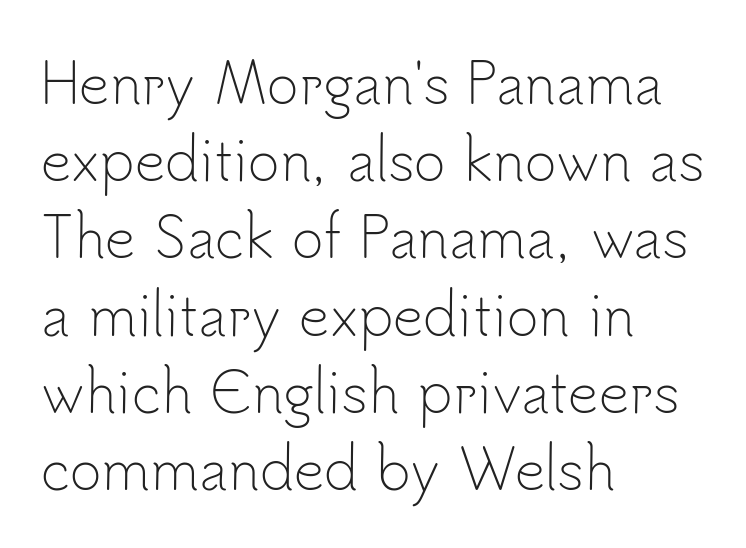
Q: Is the text bold? A: No.
Q: Is the text italic (slanted)? A: No, it is upright.
Q: Is the typeface a serif or a sans-serif typeface? A: Sans-serif.
Q: Is the text underlined? A: No.
Q: How is the paragraph aligned? A: Left-aligned.
Q: Is the spacing between letters normal or unusually wide? A: Normal.
Q: Is the spacing between lines tight, normal or loose? A: Normal.
Q: Width (condensed, normal, or wide)? A: Normal.
Q: Stroke contrast? A: Low.
Q: x-height? A: Small.
Q: Monospaced? A: No.
